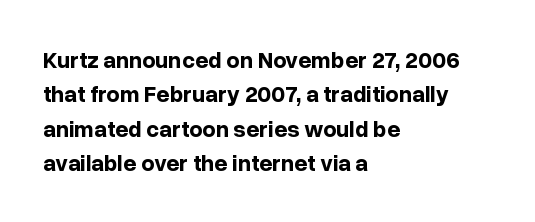
The image shows 23 px bold type, upright; set left-aligned, normal line spacing (1.5x), normal letter spacing, not underlined.
